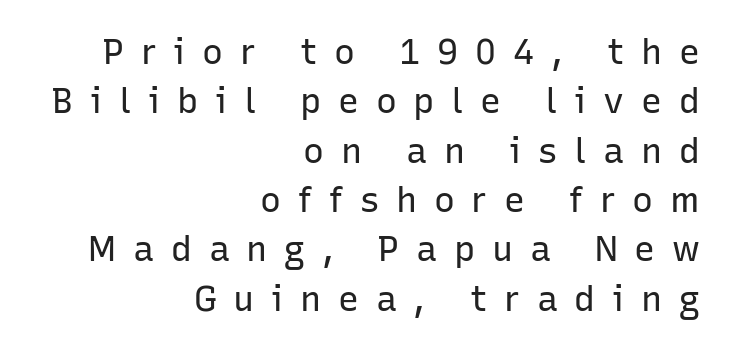
Q: Is the text bold? A: No.
Q: Is the text italic (slanted)? A: No, it is upright.
Q: Is the typeface a serif or a sans-serif typeface? A: Sans-serif.
Q: Is the text underlined? A: No.
Q: How is the paragraph aligned? A: Right-aligned.
Q: Is the spacing between letters normal or unusually wide? A: Unusually wide.
Q: Is the spacing between lines tight, normal or loose? A: Normal.
Q: Width (condensed, normal, or wide)? A: Normal.
Q: Stroke contrast? A: Low.
Q: x-height? A: Medium.
Q: Monospaced? A: No.
